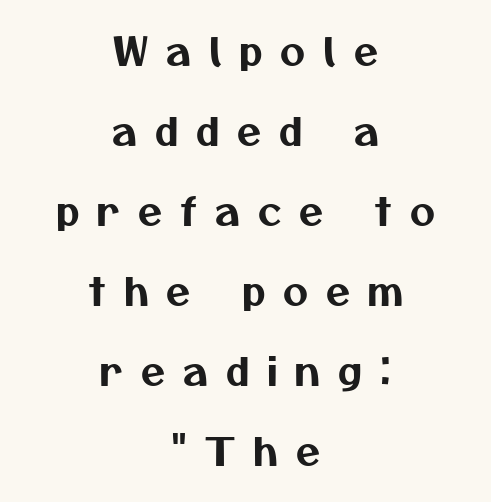
The image shows 39 px sans-serif type; set centered, loose line spacing (2.05x), unusually wide letter spacing (+0.46 em), not underlined; medium stroke contrast and a medium x-height.
